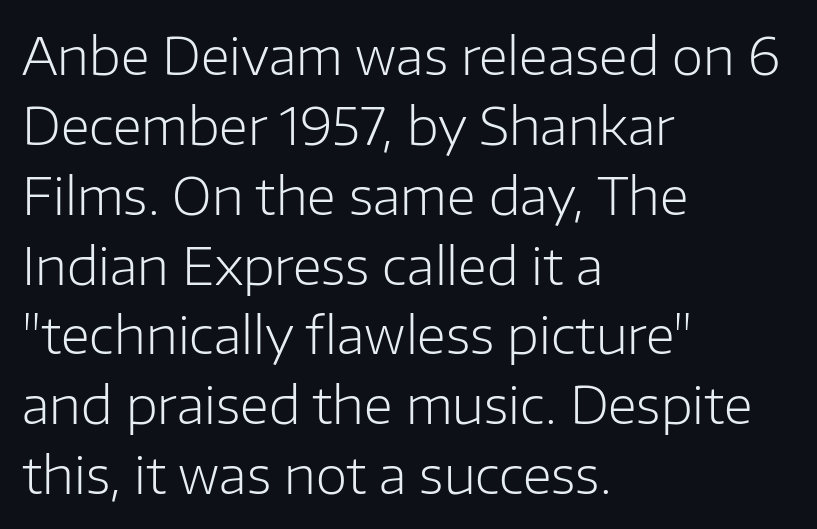
{"serif": "no", "italic": "no", "bold": "no", "weight": "light", "width": "normal", "stroke_contrast": "low", "x_height": "medium", "monospaced": "no", "underline": "no", "align": "left", "line_spacing": "normal", "line_spacing_ratio": 1.37, "letter_spacing": "normal", "letter_spacing_em": 0.0, "glyph_px": 51}
